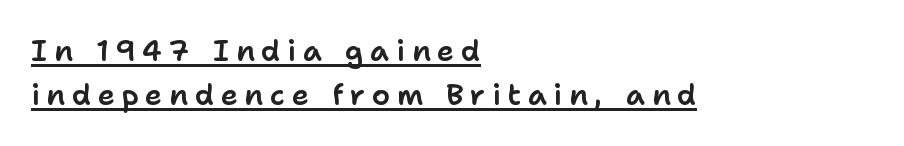
The tracking reads as deliberately expanded to a designer's eye. Students, observe: this is what conventionally led text looks like. Check the space under the baseline: a stroke is drawn there. The passage shown is typeset with a sans-serif family.
